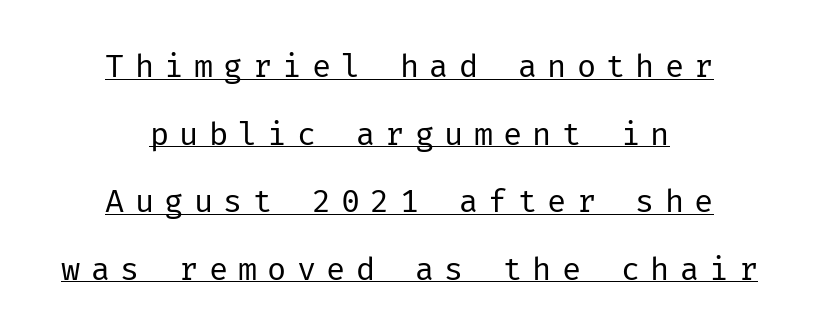
{"serif": "no", "italic": "no", "bold": "no", "weight": "regular", "width": "normal", "stroke_contrast": "low", "x_height": "medium", "underline": "yes", "align": "center", "line_spacing": "loose", "line_spacing_ratio": 2.11, "letter_spacing": "wide", "letter_spacing_em": 0.32, "glyph_px": 32}
